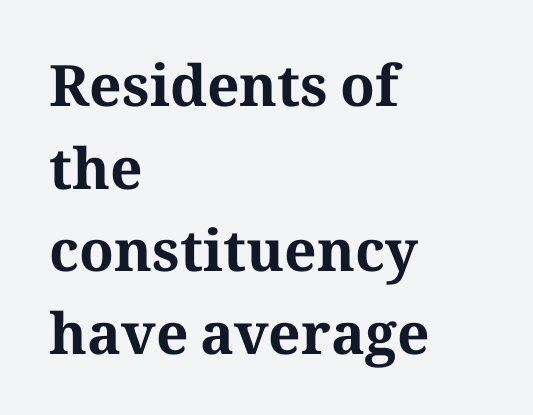
{"serif": "yes", "italic": "no", "bold": "yes", "weight": "bold", "width": "normal", "stroke_contrast": "medium", "x_height": "medium", "monospaced": "no", "underline": "no", "align": "left", "line_spacing": "normal", "line_spacing_ratio": 1.45, "letter_spacing": "normal", "letter_spacing_em": 0.0, "glyph_px": 57}
